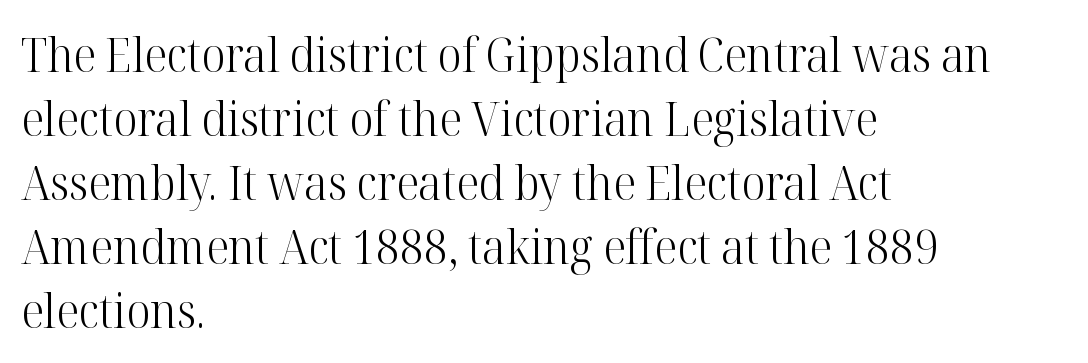
Q: Is the text bold? A: No.
Q: Is the text italic (slanted)? A: No, it is upright.
Q: Is the typeface a serif or a sans-serif typeface? A: Serif.
Q: Is the text underlined? A: No.
Q: How is the paragraph aligned? A: Left-aligned.
Q: Is the spacing between letters normal or unusually wide? A: Normal.
Q: Is the spacing between lines tight, normal or loose? A: Normal.
Q: Width (condensed, normal, or wide)? A: Normal.
Q: Stroke contrast? A: High.
Q: x-height? A: Medium.
Q: Monospaced? A: No.
